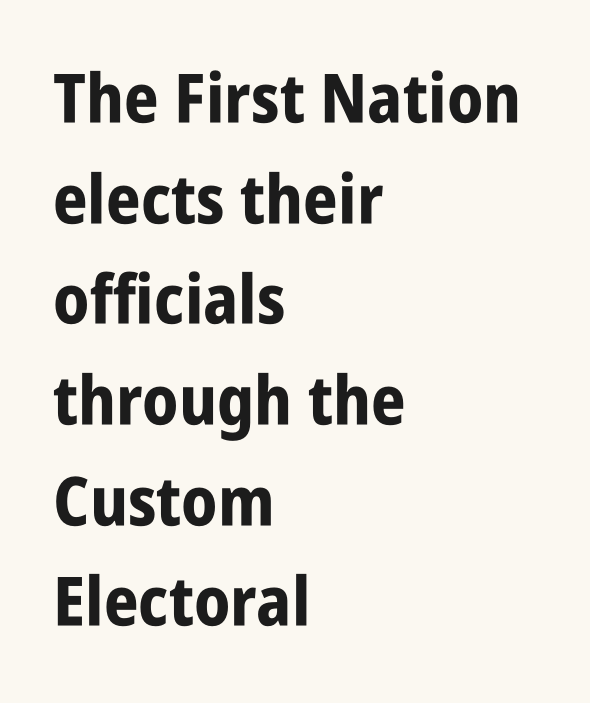
The image shows 68 px bold, condensed sans-serif type, upright; set left-aligned, normal line spacing (1.48x), normal letter spacing, not underlined; low stroke contrast and a large x-height.
